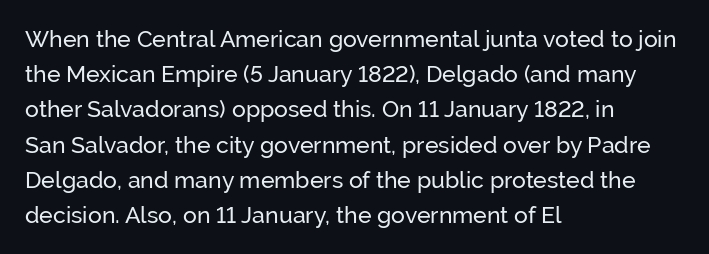
The image shows 23 px text type, upright; set left-aligned, normal line spacing (1.53x), normal letter spacing, not underlined.
